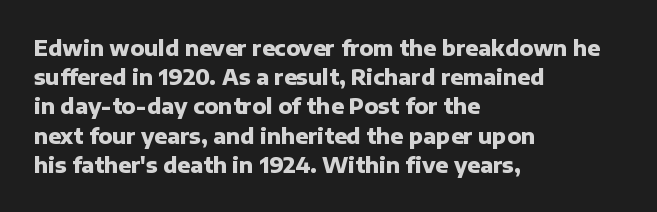
When letters stand straight like this, we call the style roman or upright. Line starts are locked; line ends wander. Quick note: underline off. Words appear dense and cohesive because spacing is normal. A normal amount of white space separates one row of letters from the next.
